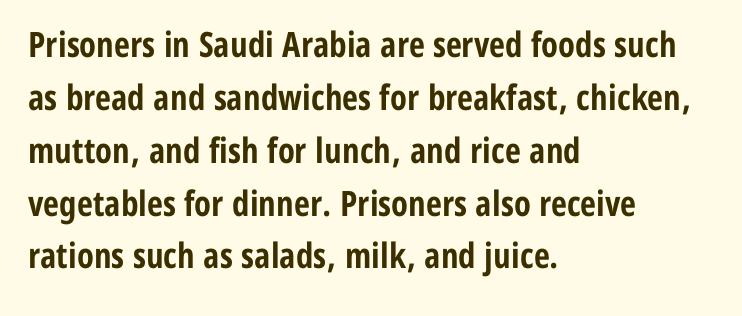
Q: Is the text bold? A: Yes.
Q: Is the text italic (slanted)? A: No, it is upright.
Q: Is the typeface a serif or a sans-serif typeface? A: Sans-serif.
Q: Is the text underlined? A: No.
Q: How is the paragraph aligned? A: Left-aligned.
Q: Is the spacing between letters normal or unusually wide? A: Normal.
Q: Is the spacing between lines tight, normal or loose? A: Normal.
Q: Width (condensed, normal, or wide)? A: Condensed.
Q: Stroke contrast? A: Low.
Q: x-height? A: Medium.
Q: Monospaced? A: No.
